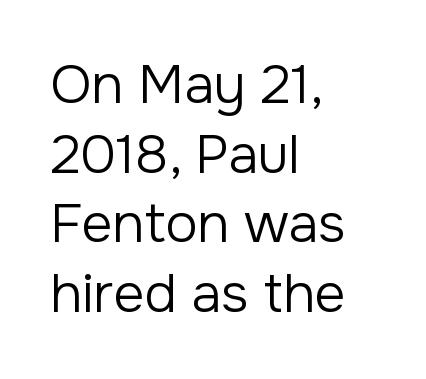
{"serif": "no", "italic": "no", "bold": "no", "weight": "regular", "width": "normal", "stroke_contrast": "low", "x_height": "medium", "monospaced": "no", "underline": "no", "align": "left", "line_spacing": "normal", "line_spacing_ratio": 1.29, "letter_spacing": "normal", "letter_spacing_em": 0.0, "glyph_px": 54}
